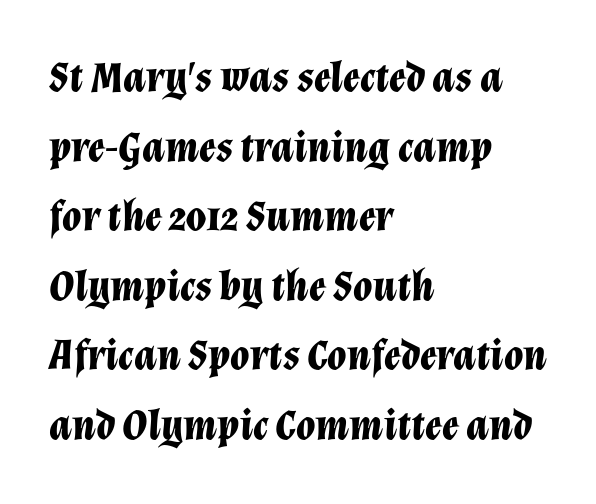
Q: Is the text bold? A: Yes.
Q: Is the text italic (slanted)? A: Yes, it leans right by about 12 degrees.
Q: Is the text underlined? A: No.
Q: How is the paragraph aligned? A: Left-aligned.
Q: Is the spacing between letters normal or unusually wide? A: Normal.
Q: Is the spacing between lines tight, normal or loose? A: Normal.
Q: Width (condensed, normal, or wide)? A: Normal.
Q: Stroke contrast? A: Low.
Q: x-height? A: Medium.
Q: Monospaced? A: No.
